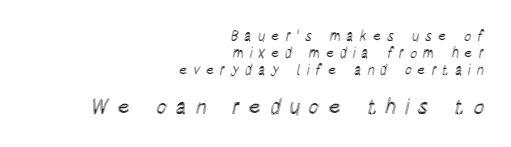
Lines of text with bare space underneath. Visually the block forms a straight wall on the right and a jagged coastline on the left. The gaps between neighbouring characters are conspicuously large. Two sizes are in play, and the larger belongs to the second block.
